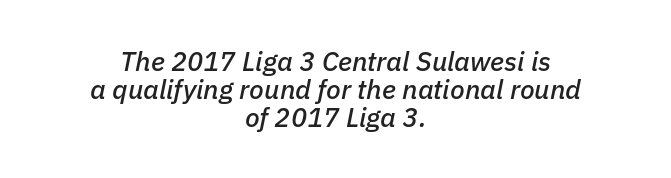
{"italic": "yes", "lean": "right", "slant_degrees": 11, "underline": "no", "align": "center", "line_spacing": "tight", "line_spacing_ratio": 1.03, "letter_spacing": "normal", "letter_spacing_em": 0.0, "glyph_px": 27}
